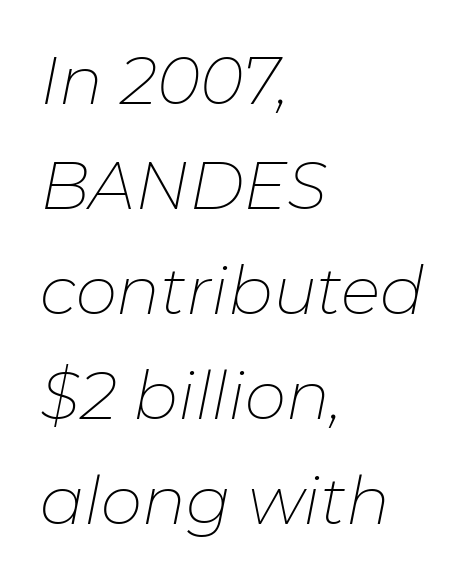
{"italic": "yes", "lean": "right", "slant_degrees": 11, "bold": "no", "weight": "thin", "width": "normal", "stroke_contrast": "low", "x_height": "medium", "monospaced": "no", "underline": "no", "align": "left", "line_spacing": "normal", "line_spacing_ratio": 1.59, "letter_spacing": "normal", "letter_spacing_em": 0.0, "glyph_px": 66}
